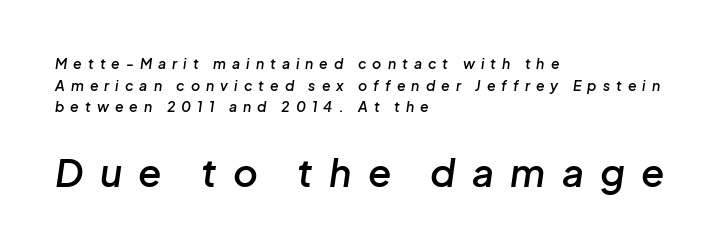
{"italic": "yes", "lean": "right", "slant_degrees": 8, "bold": "semi", "weight": "semibold", "width": "normal", "stroke_contrast": "low", "x_height": "medium", "monospaced": "no", "underline": "no", "align": "left", "line_spacing": "normal", "line_spacing_ratio": 1.54, "letter_spacing": "wide", "letter_spacing_em": 0.43, "larger_block": "second", "size_ratio": 2.71, "glyph_px": 38}
